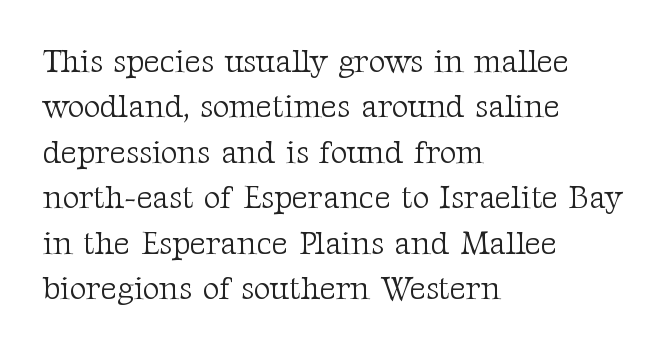
No italicization has been applied; the sample stays upright. The rendering anchors every line to the left-hand side. Classification — serif. The weight would be labelled regular, book, light, or lighter still. Varying glyph widths throughout — classic text-font behaviour.
